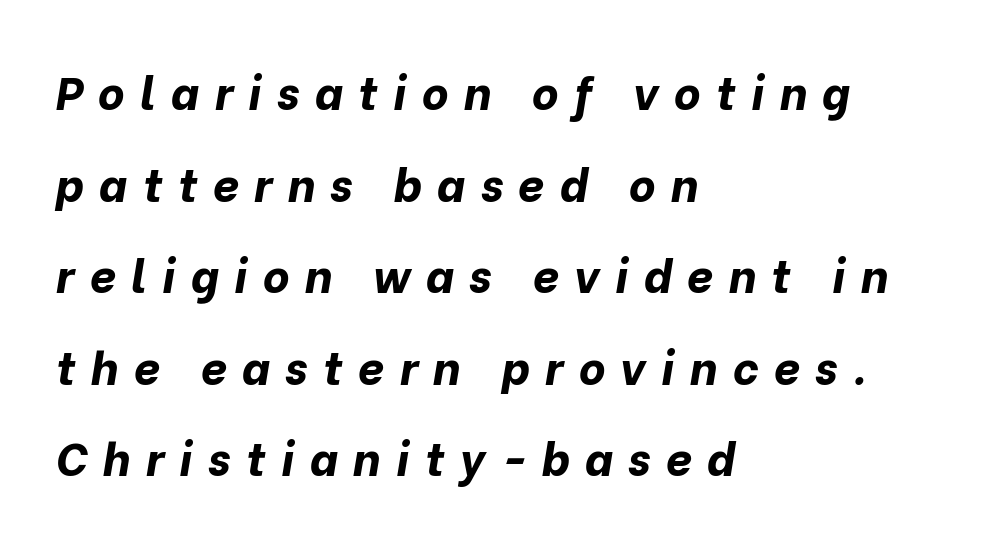
Q: Is the text bold? A: Yes.
Q: Is the text italic (slanted)? A: Yes, it leans right by about 10 degrees.
Q: Is the text underlined? A: No.
Q: How is the paragraph aligned? A: Left-aligned.
Q: Is the spacing between letters normal or unusually wide? A: Unusually wide.
Q: Is the spacing between lines tight, normal or loose? A: Loose.
Q: Width (condensed, normal, or wide)? A: Normal.
Q: Stroke contrast? A: Low.
Q: x-height? A: Medium.
Q: Monospaced? A: No.
